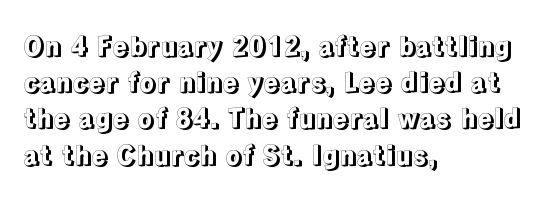
The image shows 27 px text type, upright; set left-aligned, normal line spacing (1.34x), normal letter spacing, not underlined.
